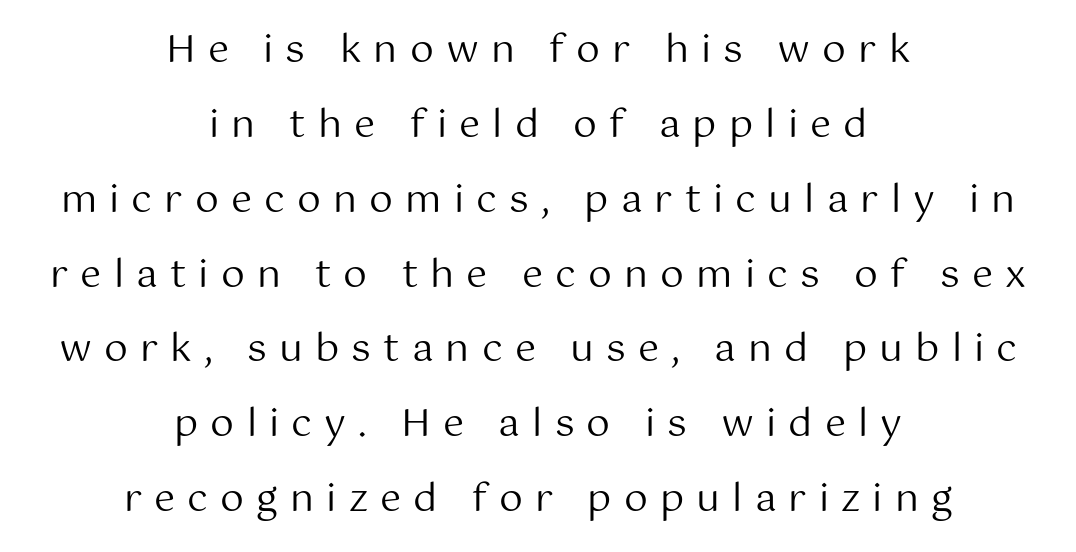
The image shows 38 px regular-weight sans-serif type, upright; set centered, loose line spacing (1.97x), unusually wide letter spacing (+0.32 em), not underlined; medium stroke contrast and a medium x-height.
